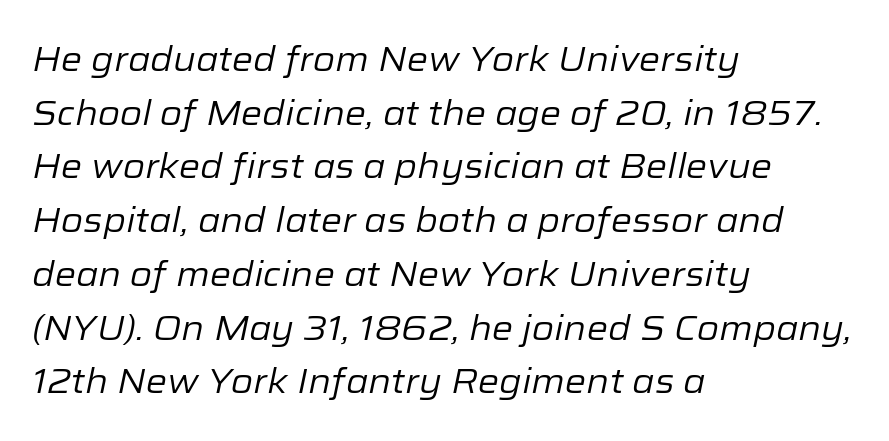
{"italic": "yes", "lean": "right", "slant_degrees": 12, "bold": "no", "weight": "regular", "width": "normal", "stroke_contrast": "low", "x_height": "medium", "monospaced": "no", "underline": "no", "align": "left", "line_spacing": "normal", "line_spacing_ratio": 1.58, "letter_spacing": "normal", "letter_spacing_em": 0.0, "glyph_px": 34}
